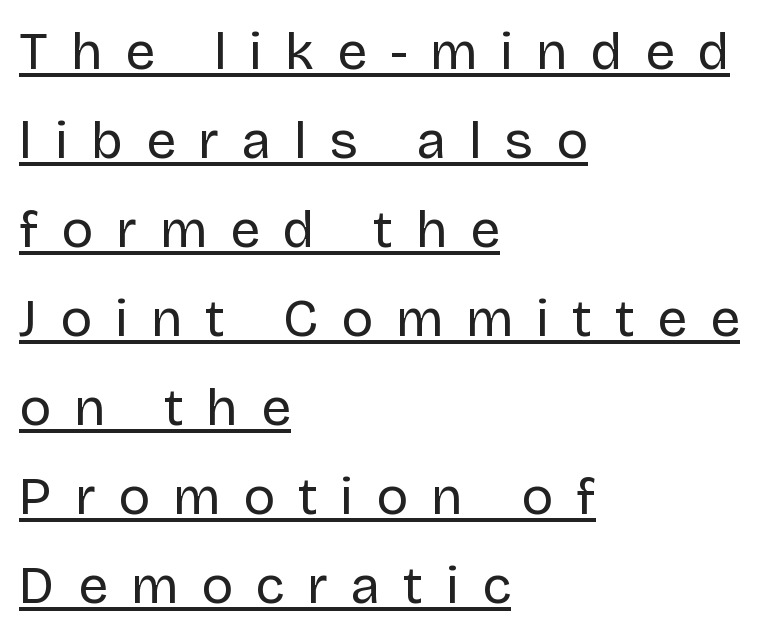
This rendering widens character spacing well past its baseline value. A typographer would call this underscored text. The setting favours the left margin, as ordinary paragraphs usually do. The letters carry no serifs — their stems end cleanly without finishing strokes.
